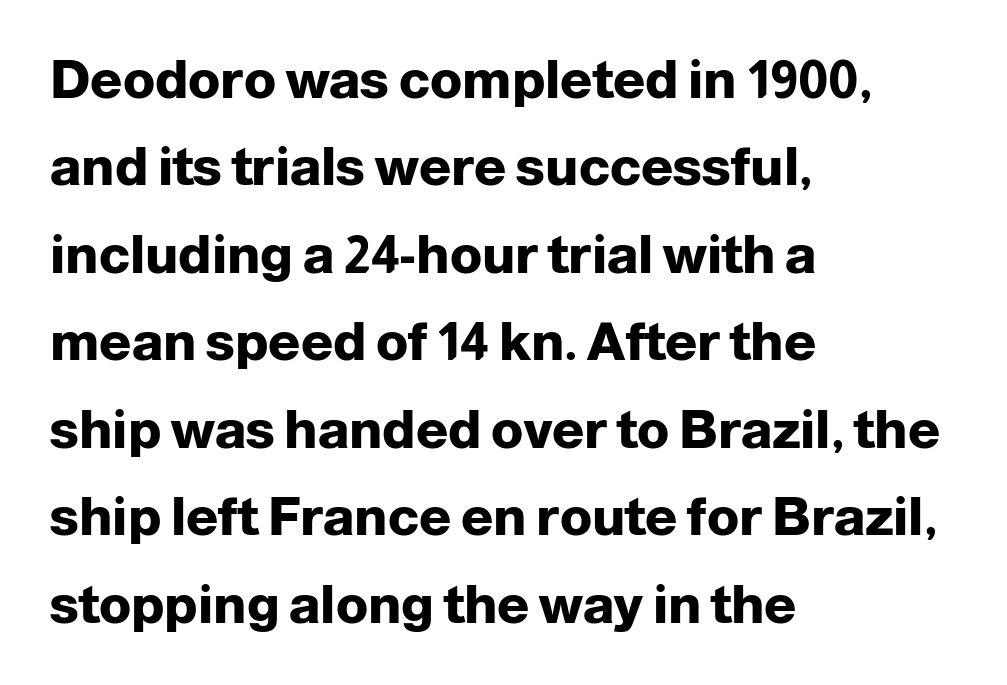
Q: Is the text bold? A: Yes.
Q: Is the text italic (slanted)? A: No, it is upright.
Q: Is the typeface a serif or a sans-serif typeface? A: Sans-serif.
Q: Is the text underlined? A: No.
Q: How is the paragraph aligned? A: Left-aligned.
Q: Is the spacing between letters normal or unusually wide? A: Normal.
Q: Is the spacing between lines tight, normal or loose? A: Normal.
Q: Width (condensed, normal, or wide)? A: Normal.
Q: Stroke contrast? A: Low.
Q: x-height? A: Medium.
Q: Monospaced? A: No.
